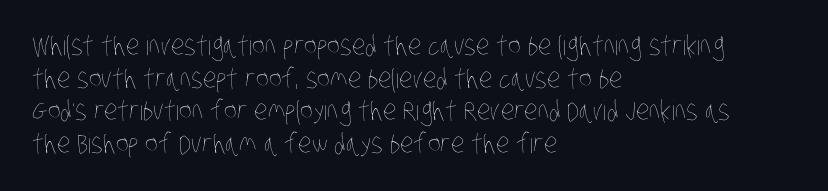
These glyphs show unthickened strokes, regular width or finer. The glyphs are unaccompanied by any horizontal stroke below them. The horizontal fit of the characters is conventional and even. The rendering anchors every line to the left-hand side.
